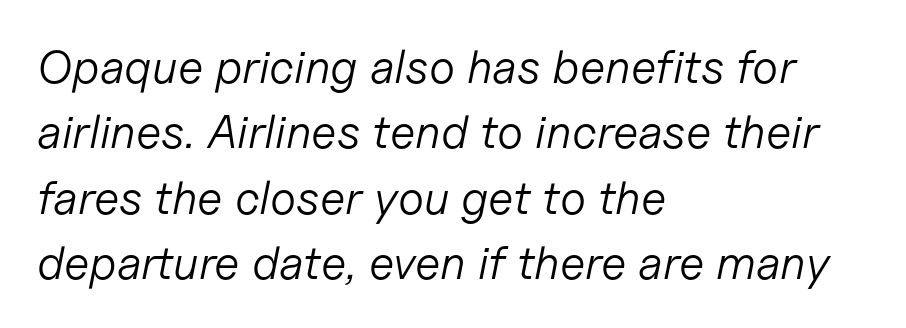
Q: Is the text bold? A: No.
Q: Is the text italic (slanted)? A: Yes, it leans right by about 11 degrees.
Q: Is the text underlined? A: No.
Q: How is the paragraph aligned? A: Left-aligned.
Q: Is the spacing between letters normal or unusually wide? A: Normal.
Q: Is the spacing between lines tight, normal or loose? A: Normal.
Q: Width (condensed, normal, or wide)? A: Normal.
Q: Stroke contrast? A: Low.
Q: x-height? A: Medium.
Q: Monospaced? A: No.
